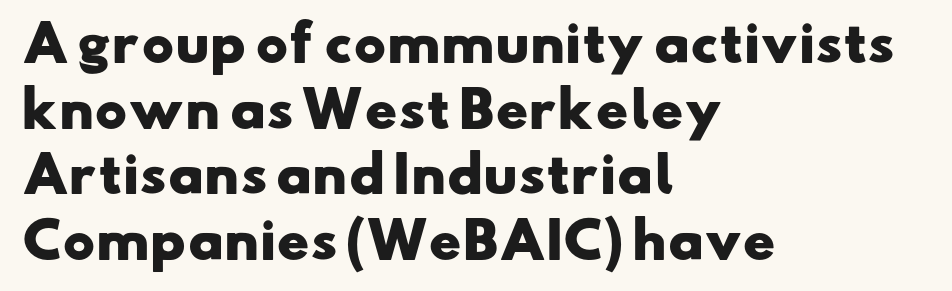
A typesetter would call this zero additional tracking. This rendering features lettering with no underline. Character widths vary here, with narrow letters taking less room than wide ones. Note: no serifs on the glyphs. You'd pick this weight for a headline — it's a proper bold.
